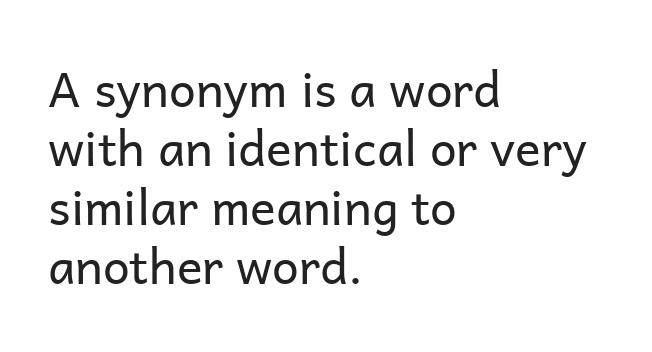
Q: Is the text bold? A: No.
Q: Is the text italic (slanted)? A: No, it is upright.
Q: Is the typeface a serif or a sans-serif typeface? A: Sans-serif.
Q: Is the text underlined? A: No.
Q: How is the paragraph aligned? A: Left-aligned.
Q: Is the spacing between letters normal or unusually wide? A: Normal.
Q: Width (condensed, normal, or wide)? A: Normal.
Q: Stroke contrast? A: Low.
Q: x-height? A: Medium.
Q: Monospaced? A: No.
